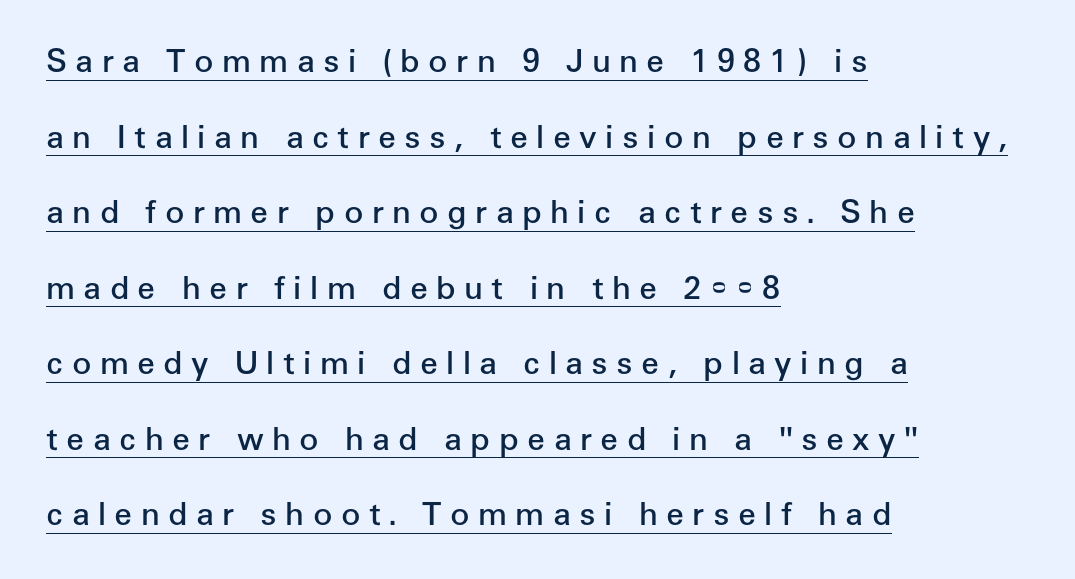
{"serif": "no", "italic": "no", "bold": "semi", "weight": "semibold", "width": "normal", "stroke_contrast": "low", "x_height": "medium", "monospaced": "no", "underline": "yes", "align": "left", "line_spacing": "loose", "line_spacing_ratio": 2.36, "letter_spacing": "wide", "letter_spacing_em": 0.26, "glyph_px": 32}
